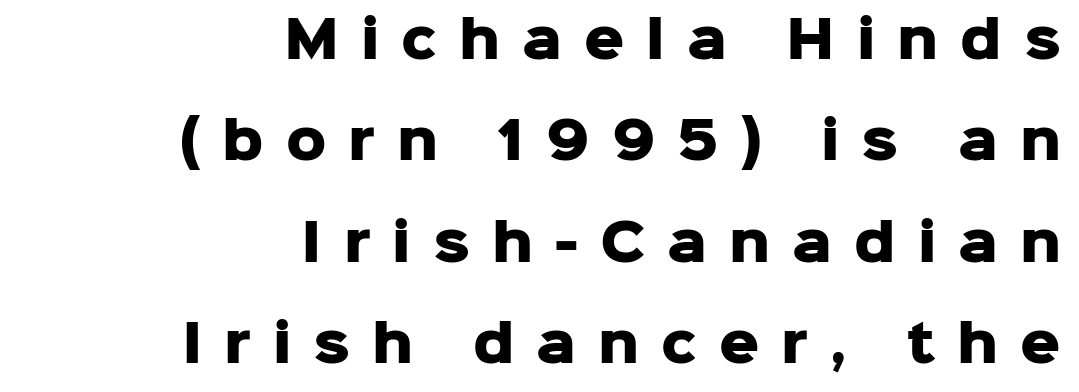
{"serif": "no", "italic": "no", "bold": "yes", "weight": "heavy", "width": "normal", "stroke_contrast": "low", "x_height": "medium", "monospaced": "no", "underline": "no", "align": "right", "line_spacing": "loose", "line_spacing_ratio": 2.03, "letter_spacing": "wide", "letter_spacing_em": 0.44, "glyph_px": 50}
